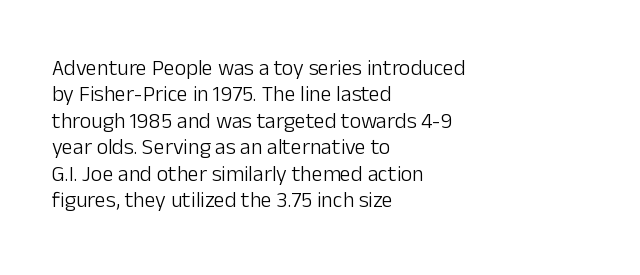
{"italic": "no", "bold": "no", "underline": "no", "align": "left", "line_spacing_ratio": 1.2, "letter_spacing": "normal", "letter_spacing_em": 0.0, "glyph_px": 22}
